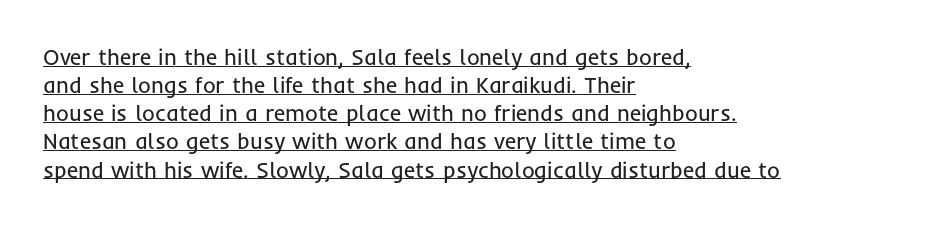
{"italic": "no", "bold": "no", "underline": "yes", "align": "left", "line_spacing": "normal", "line_spacing_ratio": 1.28, "letter_spacing": "normal", "letter_spacing_em": 0.0, "glyph_px": 22}
